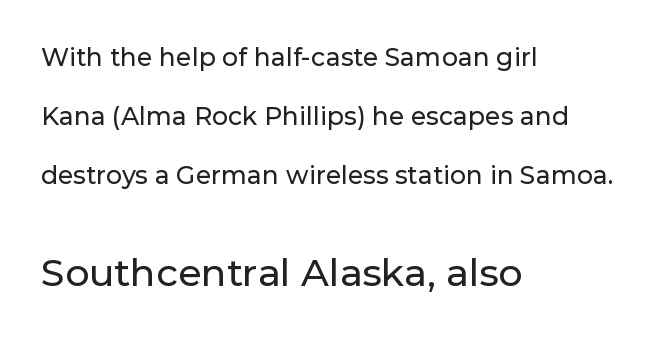
The image shows 38 px sans-serif type, upright; set left-aligned, loose line spacing (2.37x), normal letter spacing, not underlined; the second (bottom) block is 1.52x larger; low stroke contrast and a medium x-height.
